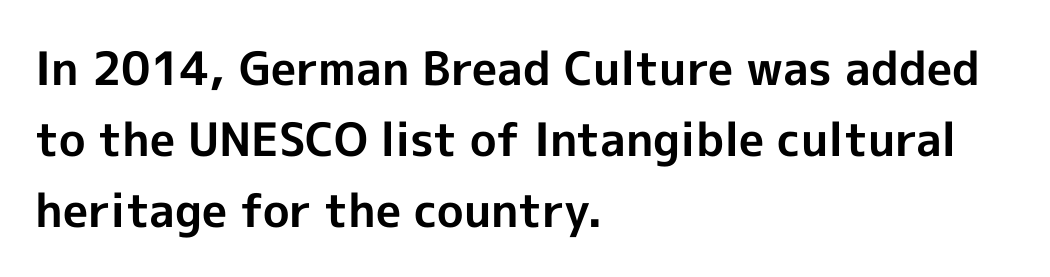
Q: Is the text bold? A: Yes.
Q: Is the text italic (slanted)? A: No, it is upright.
Q: Is the typeface a serif or a sans-serif typeface? A: Sans-serif.
Q: Is the text underlined? A: No.
Q: How is the paragraph aligned? A: Left-aligned.
Q: Is the spacing between letters normal or unusually wide? A: Normal.
Q: Is the spacing between lines tight, normal or loose? A: Normal.
Q: Width (condensed, normal, or wide)? A: Normal.
Q: x-height? A: Medium.
Q: Monospaced? A: No.
